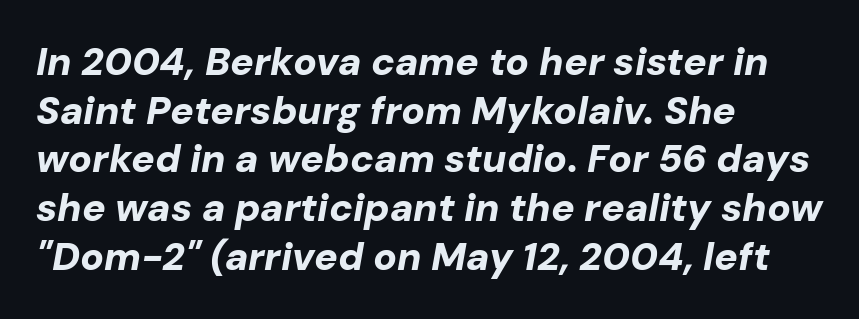
The specimen omits any rule beneath the text block's lines. The vertical gap from one line to the next is medium. These lines keep a tight, regular rhythm from letter to letter. Heavy-handed strokes throughout: this text is bold.
